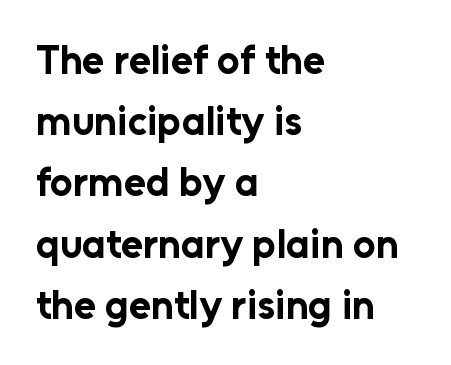
{"serif": "no", "italic": "no", "bold": "yes", "weight": "bold", "width": "normal", "stroke_contrast": "low", "x_height": "medium", "monospaced": "no", "underline": "no", "align": "left", "line_spacing": "normal", "line_spacing_ratio": 1.53, "letter_spacing": "normal", "letter_spacing_em": 0.0, "glyph_px": 40}
